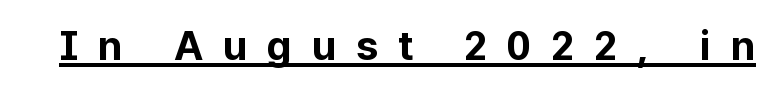
The image shows 41 px bold sans-serif type, upright; set unusually wide letter spacing (+0.48 em), underlined; low stroke contrast and a medium x-height.
